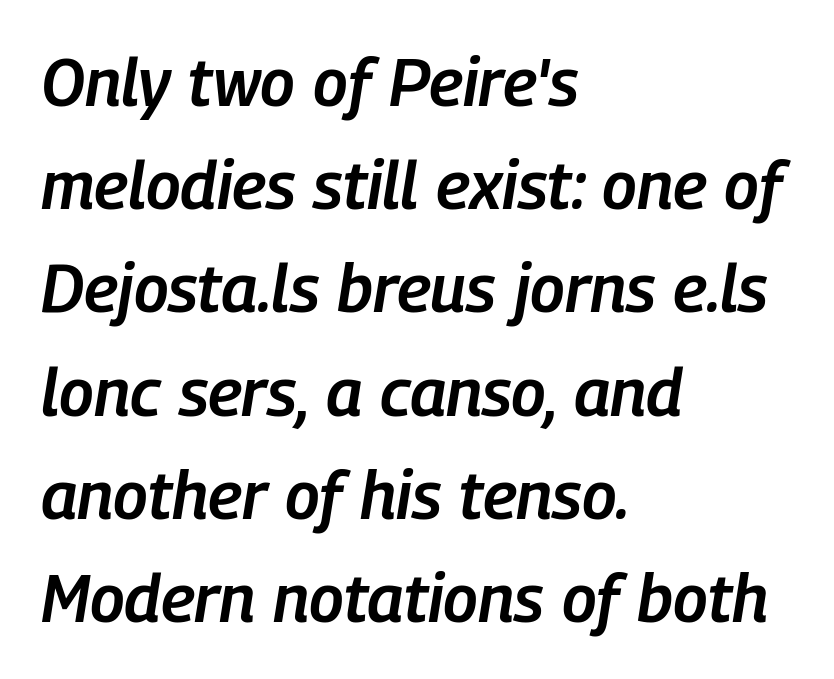
Q: Is the text bold? A: Semi-bold.
Q: Is the text italic (slanted)? A: Yes, it leans right by about 9 degrees.
Q: Is the text underlined? A: No.
Q: How is the paragraph aligned? A: Left-aligned.
Q: Is the spacing between letters normal or unusually wide? A: Normal.
Q: Is the spacing between lines tight, normal or loose? A: Normal.
Q: Width (condensed, normal, or wide)? A: Condensed.
Q: Stroke contrast? A: Low.
Q: x-height? A: Medium.
Q: Monospaced? A: No.
